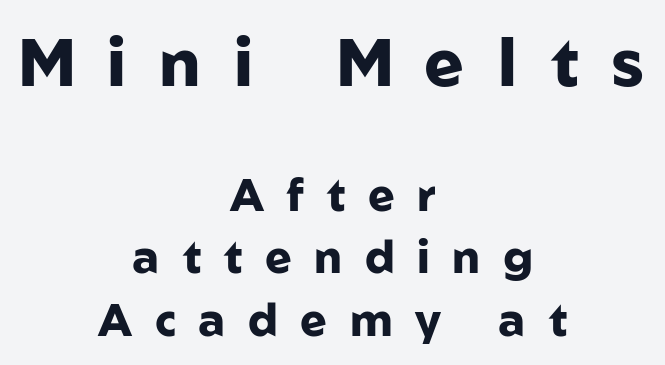
This rendering uses center alignment, leaving both contours irregular but symmetric. The face used here is proportionally spaced, like ordinary book or web type. Glyph-to-glyph distance is far greater than everyday printed text. You'd pick this weight for a headline — it's a proper bold. Line spacing here is normal. You get the large type first, then a drop to smaller type.
